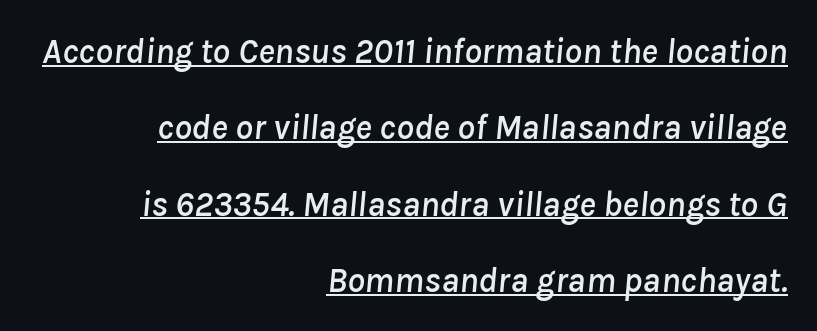
Q: Is the text italic (slanted)? A: Yes, it leans right by about 8 degrees.
Q: Is the text underlined? A: Yes.
Q: How is the paragraph aligned? A: Right-aligned.
Q: Is the spacing between letters normal or unusually wide? A: Normal.
Q: Is the spacing between lines tight, normal or loose? A: Loose.
Q: Width (condensed, normal, or wide)? A: Normal.
Q: Stroke contrast? A: Low.
Q: x-height? A: Medium.
Q: Monospaced? A: No.
